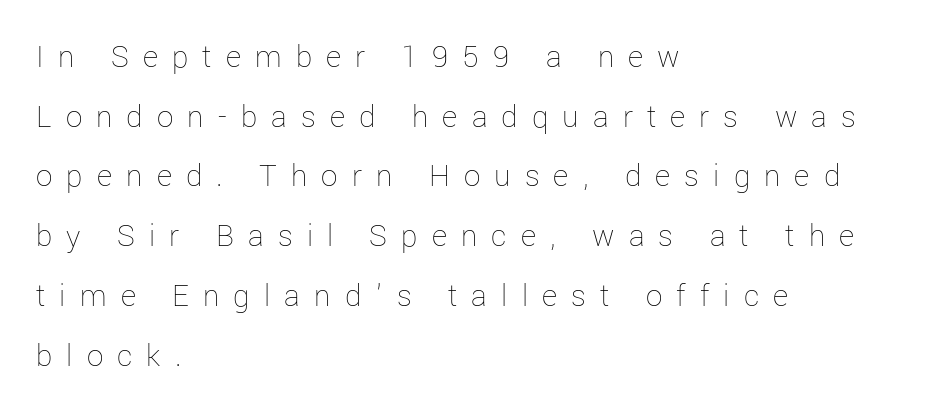
The space beneath each line is pristine and unruled. In CSS terms this would be text-align: left. A typesetter would call this proportional, since set widths differ per character. These lines have a slow, spaced-out rhythm from letter to letter. This reads as an unemphasized weight, regular at the heaviest. A roman cut, with each character standing at attention.
